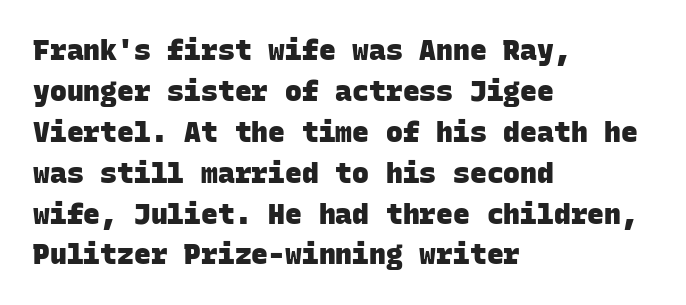
{"serif": "no", "bold": "yes", "weight": "heavy", "width": "normal", "stroke_contrast": "low", "x_height": "large", "monospaced": "yes", "underline": "no", "align": "left", "line_spacing": "normal", "line_spacing_ratio": 1.46, "letter_spacing": "normal", "letter_spacing_em": 0.0, "glyph_px": 28}
